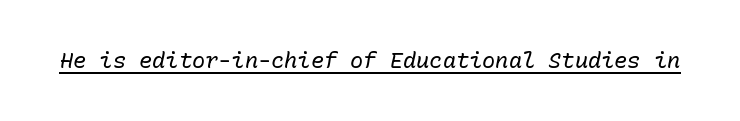
The image shows 22 px text type, italic (leaning right); set normal letter spacing, underlined.
